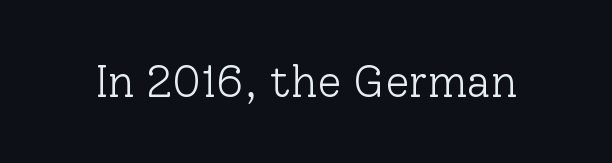
{"serif": "yes", "italic": "no", "bold": "no", "weight": "light", "width": "normal", "stroke_contrast": "low", "x_height": "medium", "monospaced": "no", "underline": "no", "letter_spacing": "normal", "letter_spacing_em": 0.0, "glyph_px": 44}
